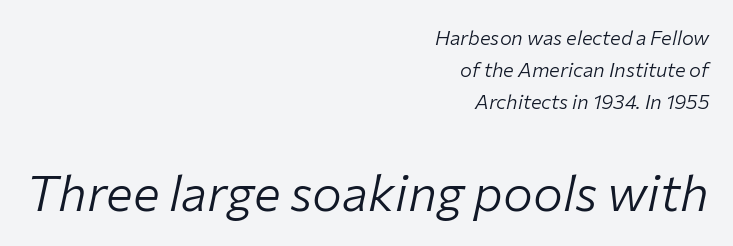
The image shows 50 px light type, italic (leaning right); set right-aligned, normal line spacing (1.6x), normal letter spacing, not underlined; the second (bottom) block is 2.5x larger; low stroke contrast and a medium x-height.
